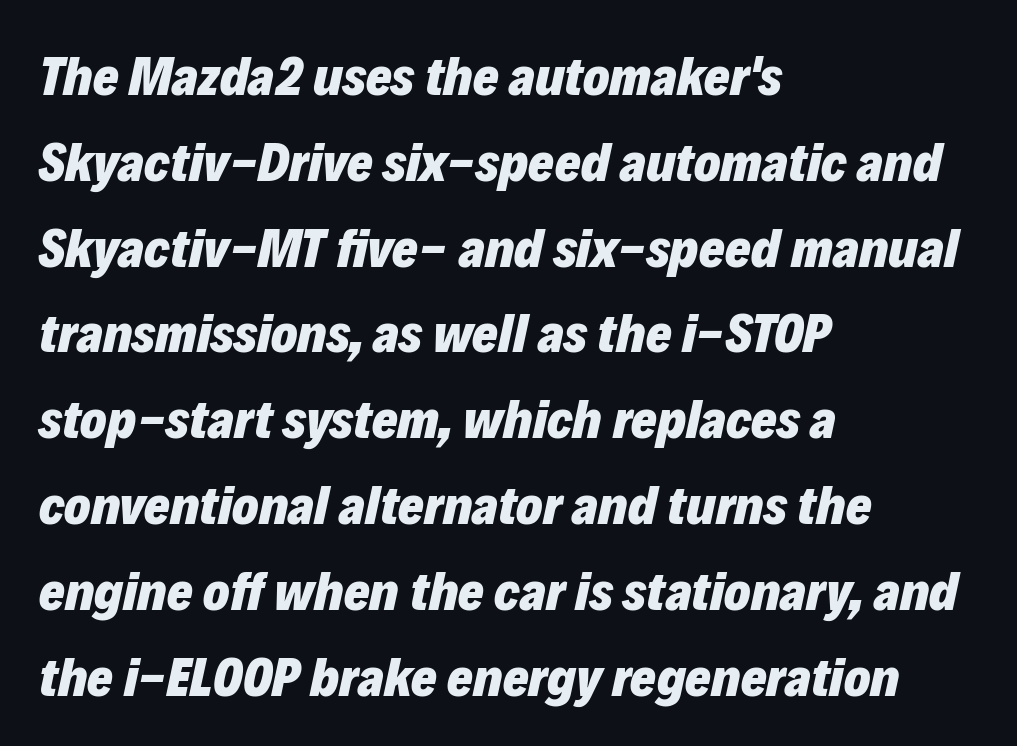
The image shows 55 px heavy type, italic (leaning right); set left-aligned, normal line spacing (1.56x), normal letter spacing, not underlined; low stroke contrast and a medium x-height.
